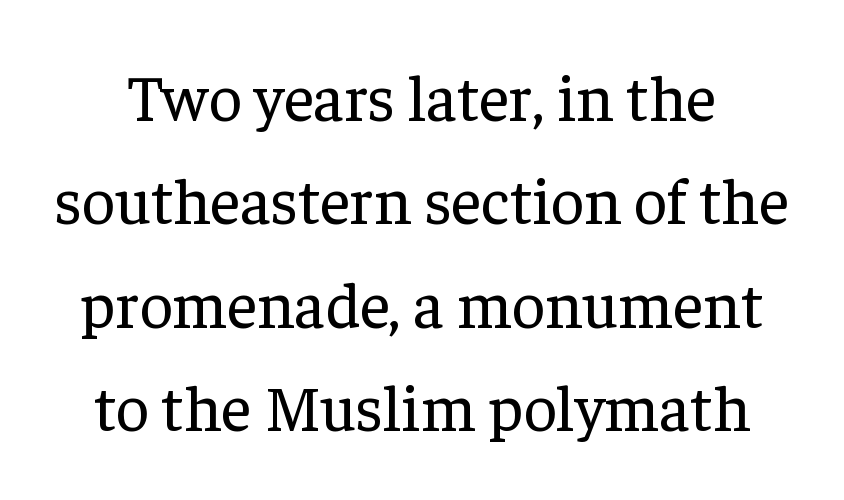
{"serif": "yes", "italic": "no", "bold": "no", "weight": "regular", "width": "normal", "stroke_contrast": "low", "x_height": "medium", "monospaced": "no", "underline": "no", "line_spacing": "normal", "line_spacing_ratio": 1.59, "letter_spacing": "normal", "letter_spacing_em": 0.0, "glyph_px": 65}
